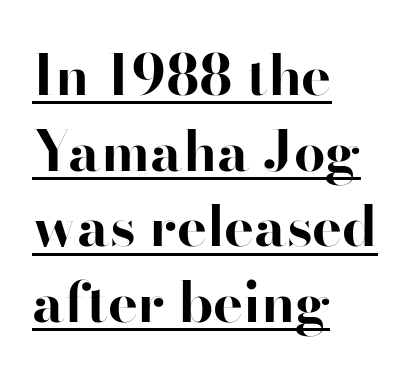
Q: Is the text bold? A: Yes.
Q: Is the text italic (slanted)? A: No, it is upright.
Q: Is the typeface a serif or a sans-serif typeface? A: Sans-serif.
Q: Is the text underlined? A: Yes.
Q: How is the paragraph aligned? A: Left-aligned.
Q: Is the spacing between letters normal or unusually wide? A: Normal.
Q: Is the spacing between lines tight, normal or loose? A: Normal.
Q: Width (condensed, normal, or wide)? A: Normal.
Q: Stroke contrast? A: High.
Q: x-height? A: Small.
Q: Monospaced? A: No.
